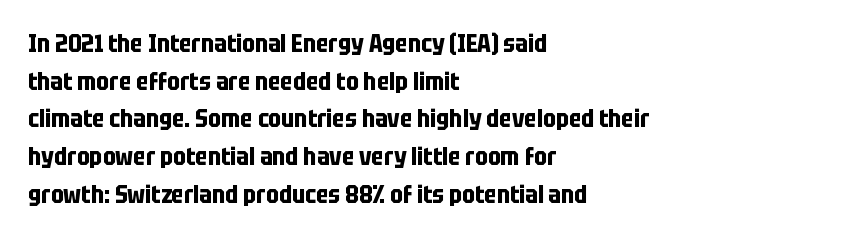
{"italic": "no", "bold": "yes", "underline": "no", "align": "left", "line_spacing": "normal", "line_spacing_ratio": 1.57, "letter_spacing": "normal", "letter_spacing_em": 0.0, "glyph_px": 24}
